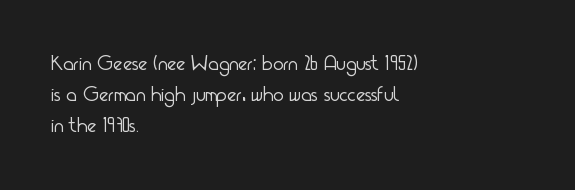
The image shows 22 px text type, upright; set left-aligned, normal line spacing (1.41x), normal letter spacing, not underlined.
